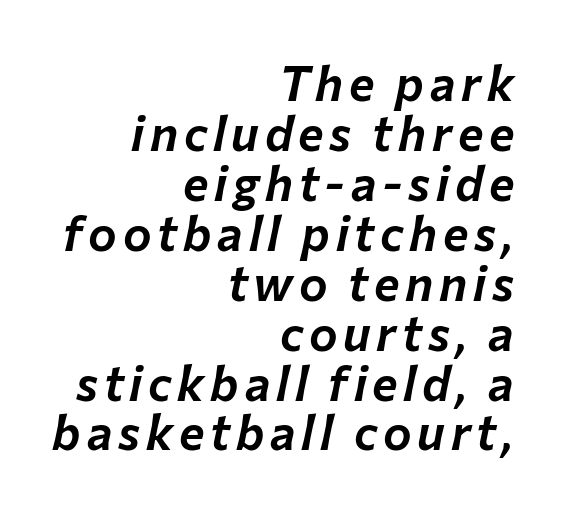
Q: Is the text italic (slanted)? A: Yes, it leans right by about 12 degrees.
Q: Is the text underlined? A: No.
Q: How is the paragraph aligned? A: Right-aligned.
Q: Is the spacing between lines tight, normal or loose? A: Tight.
Q: Width (condensed, normal, or wide)? A: Normal.
Q: Stroke contrast? A: Low.
Q: x-height? A: Medium.
Q: Monospaced? A: No.
